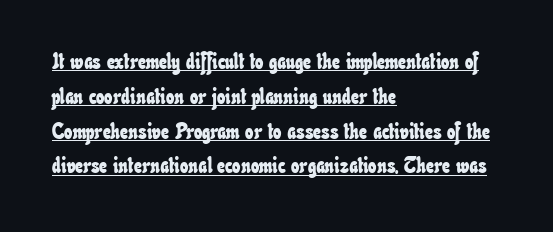
Q: Is the text underlined? A: Yes.
Q: How is the paragraph aligned? A: Left-aligned.
Q: Is the spacing between letters normal or unusually wide? A: Normal.
Q: Is the spacing between lines tight, normal or loose? A: Normal.
